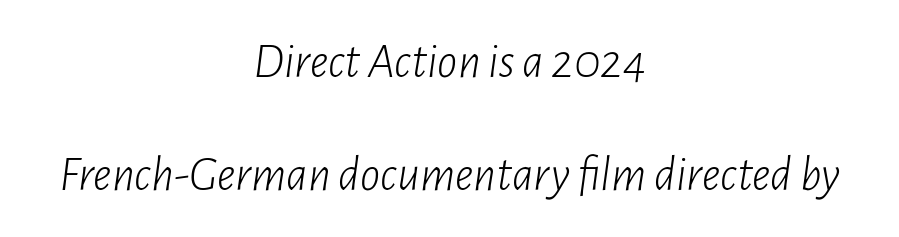
Q: Is the text bold? A: No.
Q: Is the text italic (slanted)? A: Yes, it leans right by about 7 degrees.
Q: Is the text underlined? A: No.
Q: How is the paragraph aligned? A: Centered.
Q: Is the spacing between letters normal or unusually wide? A: Normal.
Q: Is the spacing between lines tight, normal or loose? A: Loose.
Q: Width (condensed, normal, or wide)? A: Condensed.
Q: Stroke contrast? A: Low.
Q: x-height? A: Medium.
Q: Monospaced? A: No.
